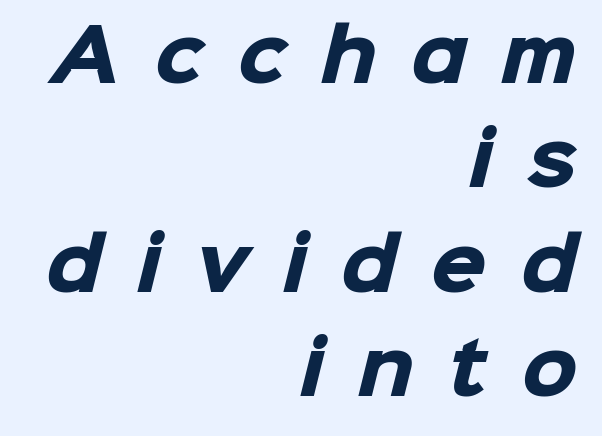
Line endings align vertically; line beginnings do not. A normal amount of white space separates one row of letters from the next. A full-strength bold gives these letters their thick strokes. A typesetter would call this proportional, since set widths differ per character. The letters are spread apart with noticeably loose tracking. The gap between lines stays unmarked.
